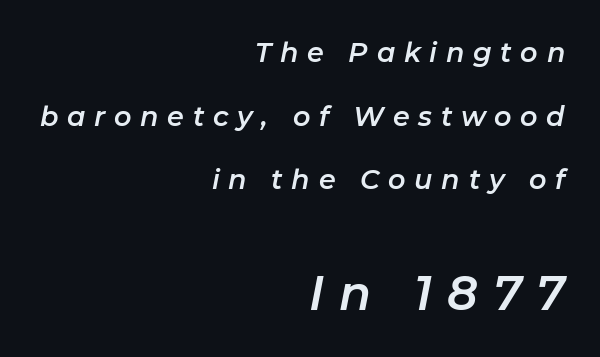
The gap between lines stays unmarked. Yep, that's italic — everything's leaning. Spacing verdict: proportional, widths tailored to each character. Successive baselines arrive slowly, with a big drop between each. Caption: multi-line text, flush right, ragged left. These lines have a slow, spaced-out rhythm from letter to letter.
